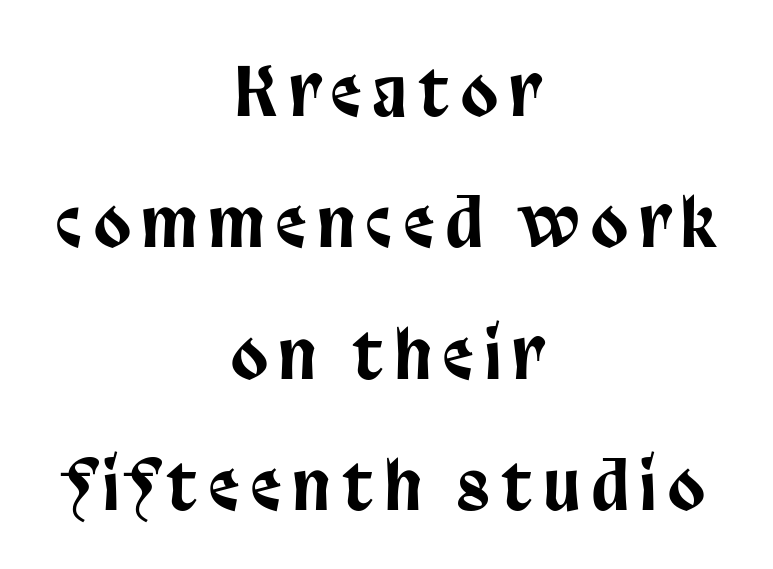
{"serif": "no", "italic": "no", "width": "condensed", "stroke_contrast": "low", "x_height": "large", "monospaced": "no", "underline": "no", "align": "center", "line_spacing": "loose", "line_spacing_ratio": 1.96, "glyph_px": 67}
